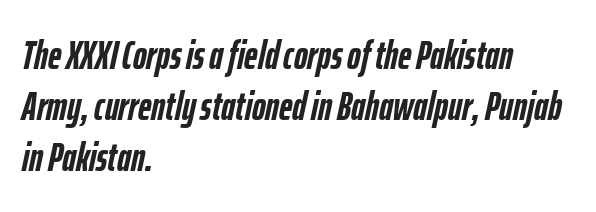
{"italic": "yes", "lean": "right", "slant_degrees": 12, "bold": "yes", "weight": "semibold", "width": "condensed", "stroke_contrast": "low", "x_height": "medium", "monospaced": "no", "underline": "no", "align": "left", "line_spacing": "normal", "line_spacing_ratio": 1.25, "letter_spacing": "normal", "letter_spacing_em": 0.0, "glyph_px": 41}
